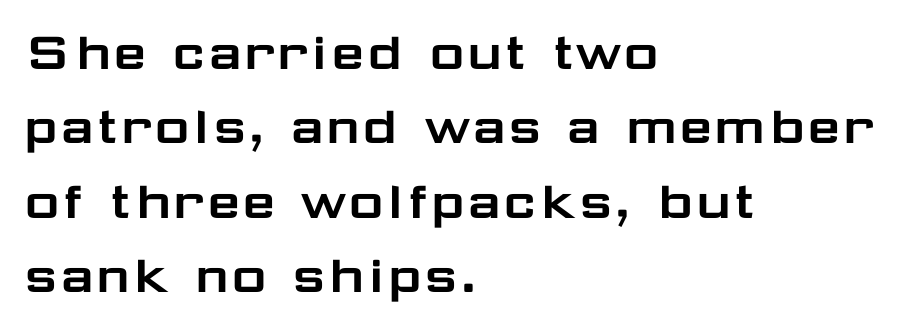
Q: Is the text italic (slanted)? A: No, it is upright.
Q: Is the typeface a serif or a sans-serif typeface? A: Sans-serif.
Q: Is the text underlined? A: No.
Q: How is the paragraph aligned? A: Left-aligned.
Q: Is the spacing between letters normal or unusually wide? A: Normal.
Q: Width (condensed, normal, or wide)? A: Wide.
Q: Stroke contrast? A: Low.
Q: x-height? A: Medium.
Q: Monospaced? A: No.
